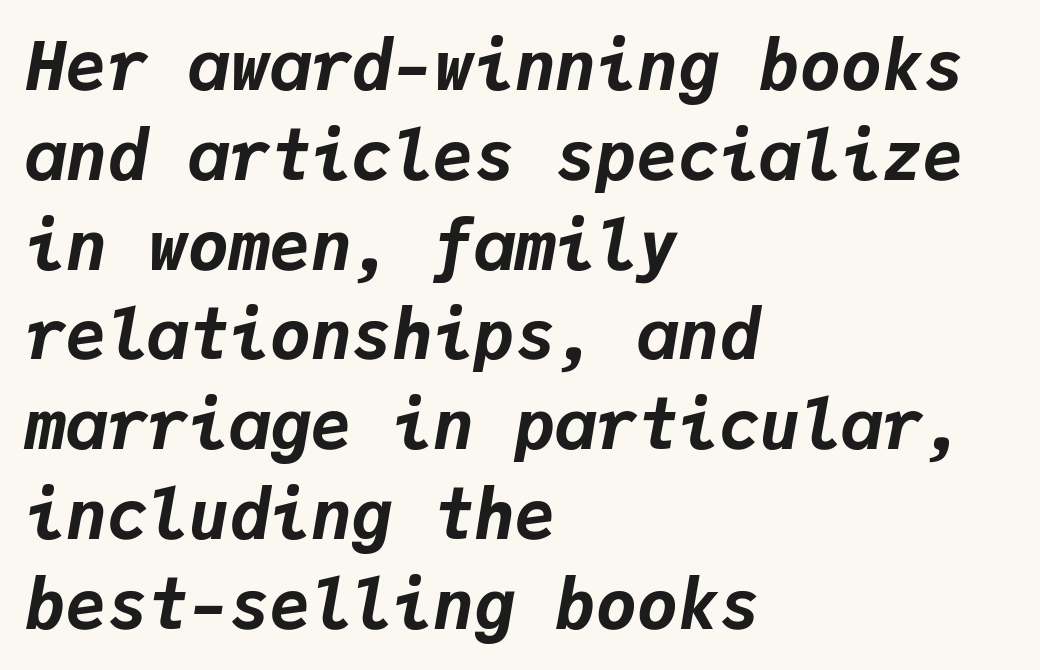
The image shows 68 px bold type, italic (leaning right), monospaced; set left-aligned, normal line spacing (1.32x), normal letter spacing, not underlined; low stroke contrast and a medium x-height.
